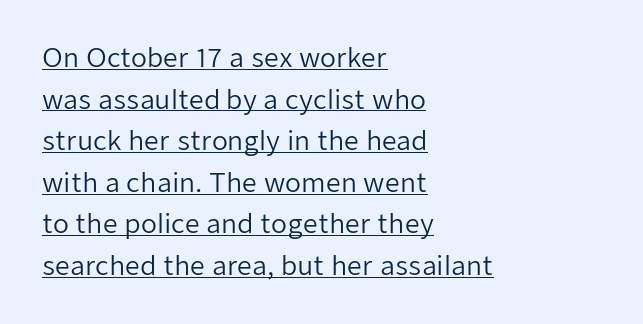
The image shows 26 px text type, upright; set left-aligned, normal line spacing (1.6x), normal letter spacing, underlined.
